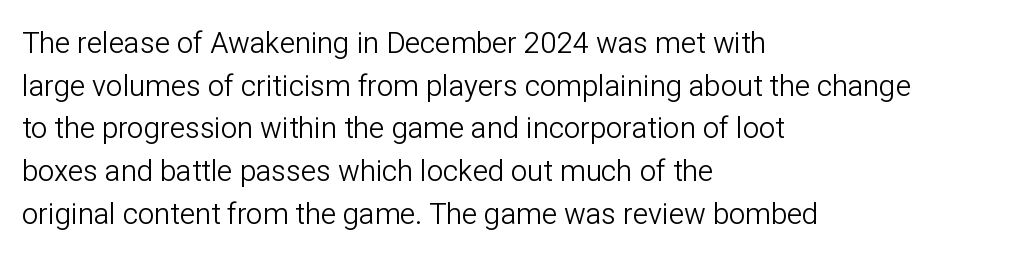
Heaviness? Minimal to ordinary, like unemphasized prose. A normal amount of white space separates one row of letters from the next. No extra tracking has been applied to these lines. The letters advance in unequal steps, a hallmark of proportional type. The typography opts for an upright posture over an oblique one. Each line starts at the same left margin while the right side varies.
